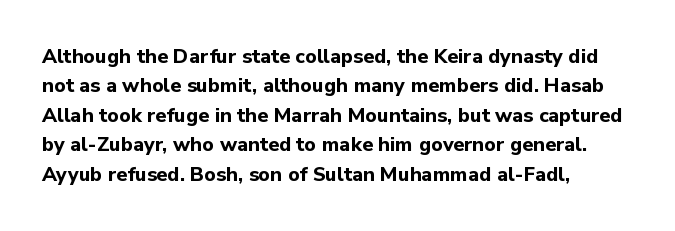
The image shows 20 px bold type, upright; set left-aligned, normal line spacing (1.47x), normal letter spacing, not underlined.
